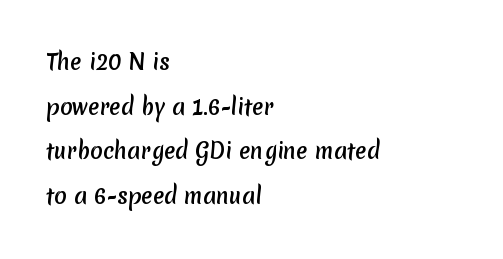
The image shows 21 px bold type; set left-aligned, loose line spacing (2.13x), normal letter spacing, not underlined.
